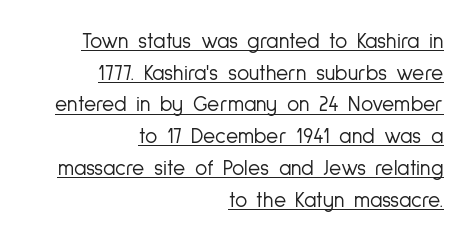
Q: Is the text bold? A: No.
Q: Is the text italic (slanted)? A: No, it is upright.
Q: Is the text underlined? A: Yes.
Q: How is the paragraph aligned? A: Right-aligned.
Q: Is the spacing between letters normal or unusually wide? A: Normal.
Q: Is the spacing between lines tight, normal or loose? A: Normal.
